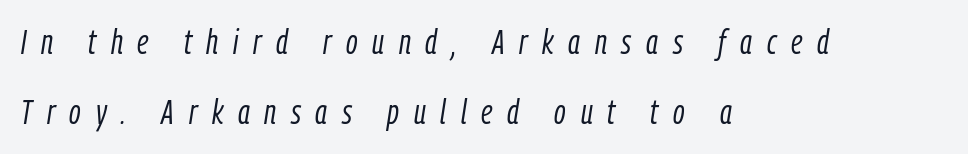
The image shows 34 px light, condensed type, italic (leaning right); set left-aligned, loose line spacing (2.07x), unusually wide letter spacing (+0.43 em), not underlined; low stroke contrast and a medium x-height.
